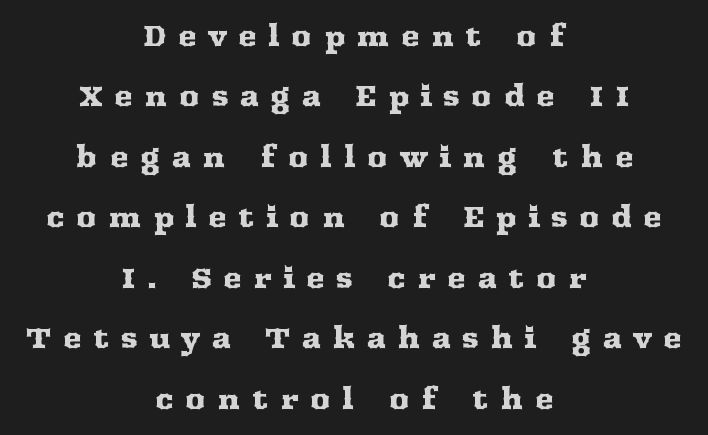
The passage shown stacks its lines with a broad gap. The compositor balanced each line on the midline. No italicization has been applied; the sample stays upright. What kind of face is this? One with serifs. Compared with typical body copy, the letter spacing here is much looser.
